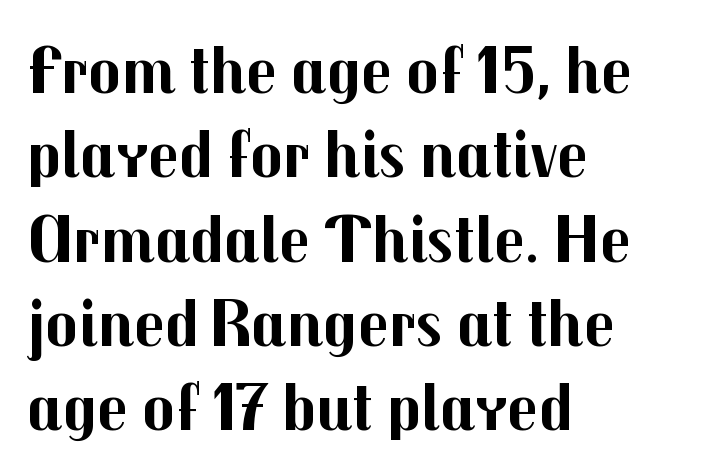
These lines are composed in type without serifs. Unlike italic type, these characters show no tilt at all. Which margin do the lines hug? The left one — the right edge is uneven. The specimen omits any rule beneath the text block's lines.
